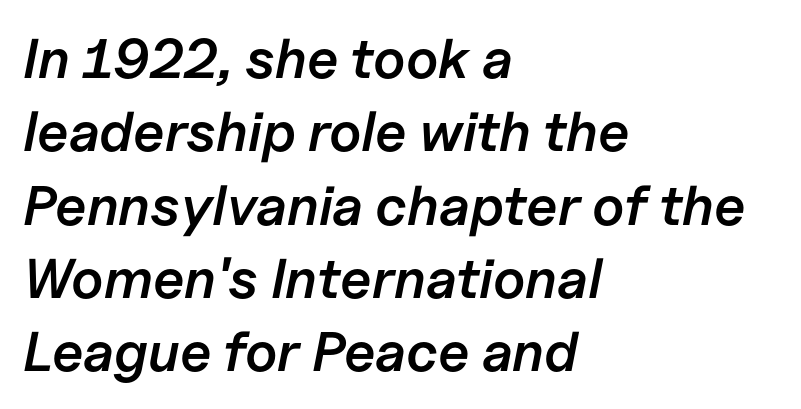
{"italic": "yes", "lean": "right", "slant_degrees": 11, "bold": "semi", "weight": "semibold", "width": "normal", "stroke_contrast": "low", "x_height": "medium", "monospaced": "no", "underline": "no", "align": "left", "line_spacing": "normal", "line_spacing_ratio": 1.31, "letter_spacing": "normal", "letter_spacing_em": 0.0, "glyph_px": 56}
